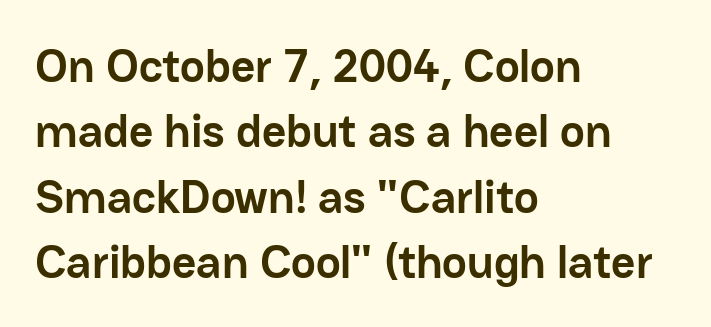
Q: Is the text bold? A: Yes.
Q: Is the text italic (slanted)? A: No, it is upright.
Q: Is the typeface a serif or a sans-serif typeface? A: Sans-serif.
Q: Is the text underlined? A: No.
Q: How is the paragraph aligned? A: Left-aligned.
Q: Is the spacing between letters normal or unusually wide? A: Normal.
Q: Is the spacing between lines tight, normal or loose? A: Normal.
Q: Width (condensed, normal, or wide)? A: Normal.
Q: Stroke contrast? A: Low.
Q: x-height? A: Medium.
Q: Monospaced? A: No.
